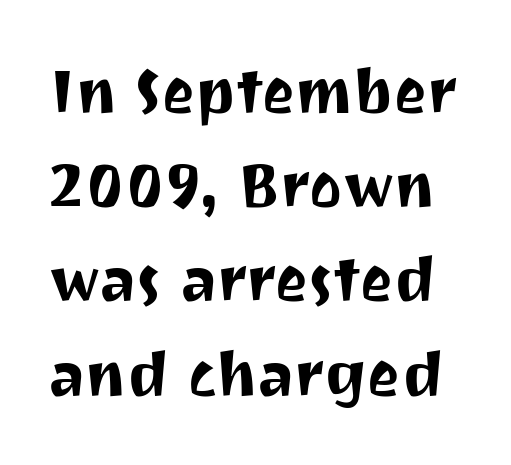
The letters stand upright; this is a roman face. The text was rendered using a sans face with plain stroke endings. Each row of text sits above clean, open space. Varying glyph widths throughout — classic text-font behaviour.
